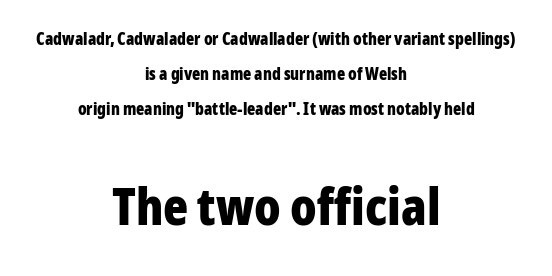
Think of a printed novel: that variable character pitch is what you see here. Look at the stroke-to-counter ratio: heavy, a bold. Ascenders rise straight up at ninety degrees. Whoever set this made the second block the dominant, larger element.
